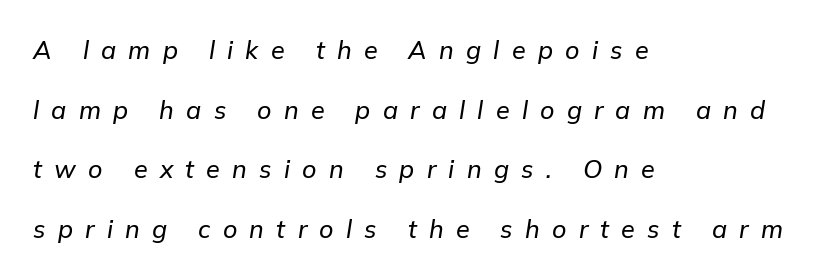
The image shows 25 px text type, italic (leaning right); set left-aligned, loose line spacing (2.39x), unusually wide letter spacing (+0.49 em), not underlined.
